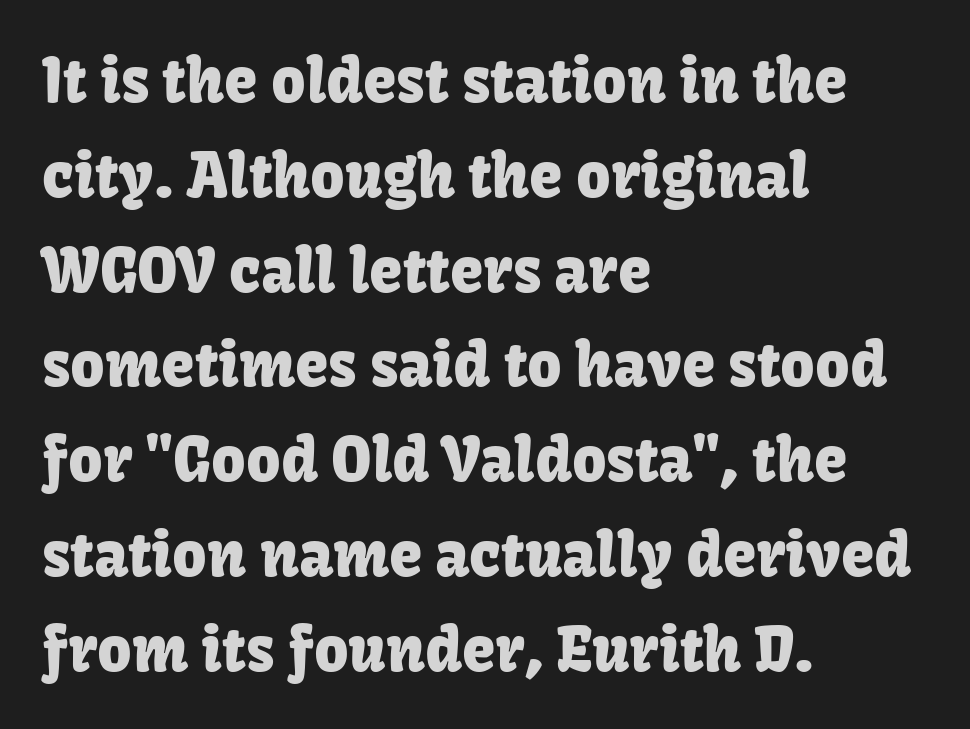
The image shows 60 px sans-serif type, upright; set left-aligned, normal line spacing (1.58x), normal letter spacing, not underlined; low stroke contrast and a medium x-height.
